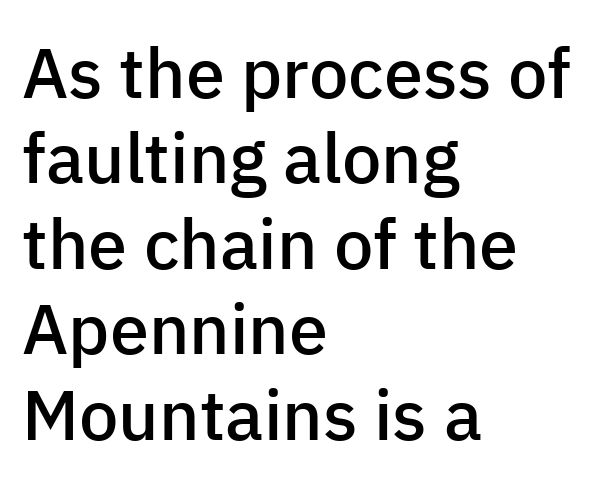
{"serif": "no", "italic": "no", "bold": "semi", "weight": "semibold", "width": "normal", "stroke_contrast": "low", "x_height": "medium", "monospaced": "no", "underline": "no", "align": "left", "line_spacing_ratio": 1.22, "letter_spacing": "normal", "letter_spacing_em": 0.0, "glyph_px": 70}
